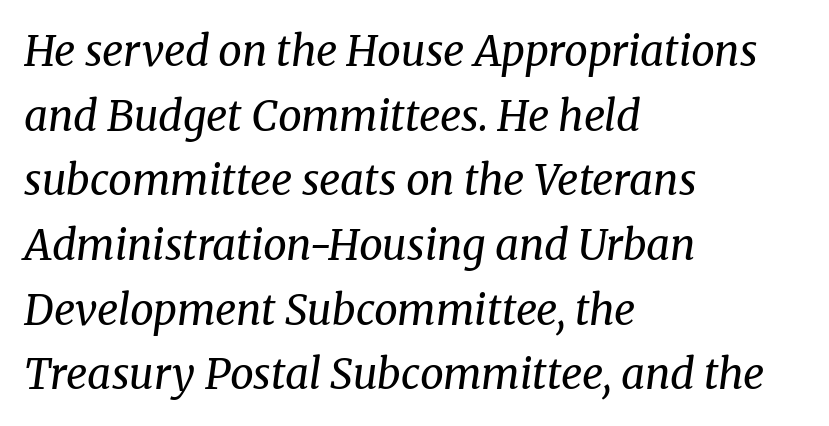
The image shows 42 px regular-weight serif type, italic (leaning right); set left-aligned, normal line spacing (1.54x), normal letter spacing, not underlined; medium stroke contrast and a medium x-height.
